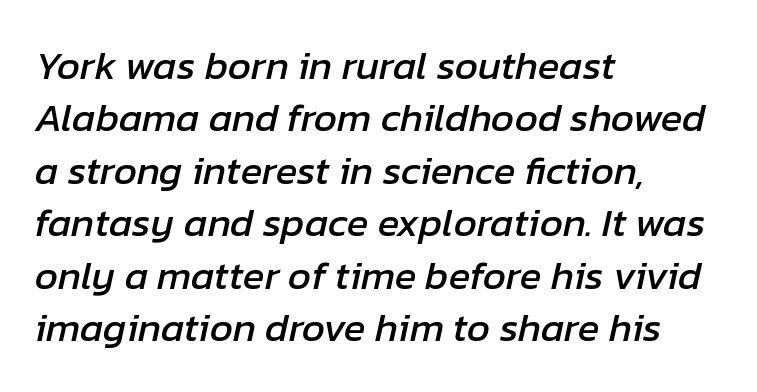
{"italic": "yes", "lean": "right", "slant_degrees": 12, "width": "normal", "stroke_contrast": "low", "x_height": "medium", "monospaced": "no", "underline": "no", "align": "left", "line_spacing": "normal", "line_spacing_ratio": 1.31, "letter_spacing": "normal", "letter_spacing_em": 0.0, "glyph_px": 40}
